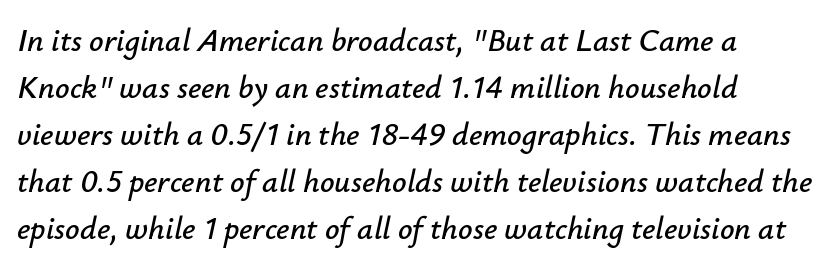
{"italic": "yes", "lean": "right", "slant_degrees": 12, "width": "normal", "stroke_contrast": "low", "x_height": "small", "monospaced": "no", "underline": "no", "align": "left", "line_spacing": "normal", "line_spacing_ratio": 1.47, "letter_spacing": "normal", "letter_spacing_em": 0.0, "glyph_px": 32}
